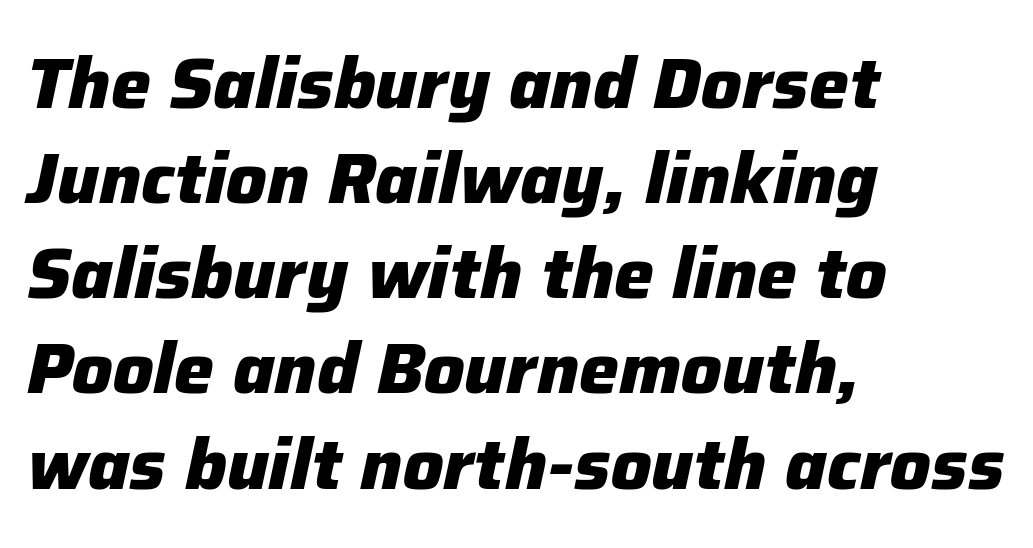
Caption: bold face, heavy strokes. The lines are quadded left. These lines are rendered in a variable-pitch font. Words float on clear page, feet unadorned. Students, note that the glyphs here touch the page at normal intervals.
